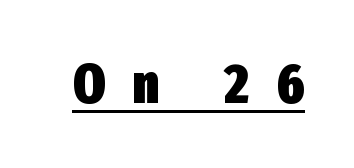
The image shows 56 px heavy, condensed sans-serif type, upright; set unusually wide letter spacing (+0.49 em), underlined; low stroke contrast and a medium x-height.
